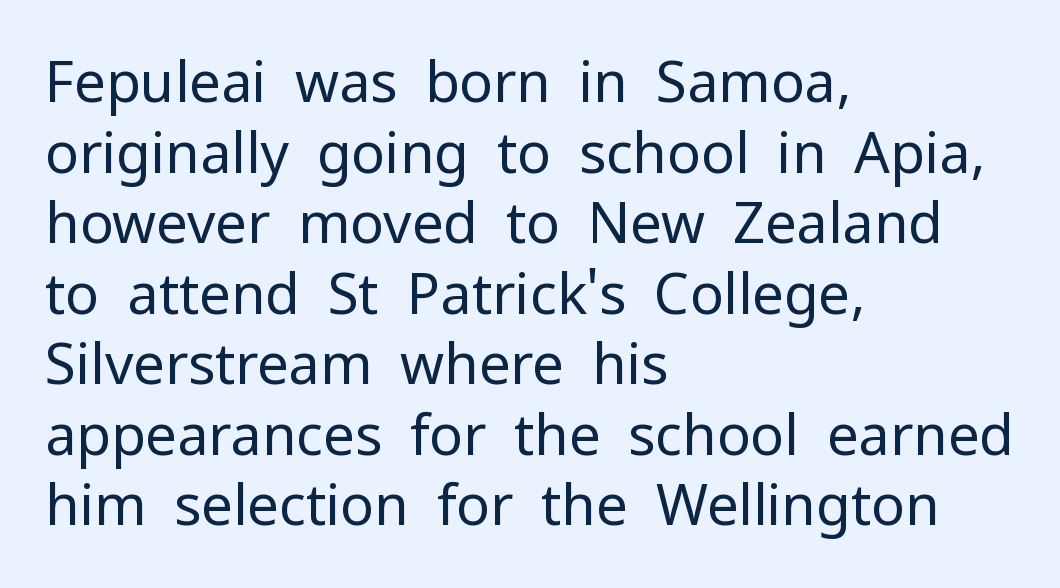
{"serif": "no", "italic": "no", "bold": "no", "weight": "regular", "width": "normal", "stroke_contrast": "low", "x_height": "medium", "monospaced": "no", "underline": "no", "align": "left", "line_spacing": "normal", "line_spacing_ratio": 1.26, "letter_spacing": "normal", "letter_spacing_em": 0.0, "glyph_px": 56}
